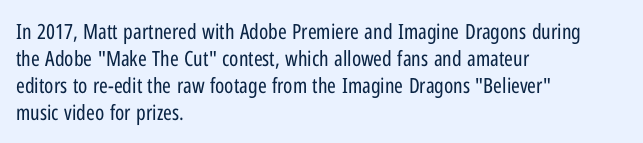
These lines keep a tight, regular rhythm from letter to letter. The rows are spaced the way most documents space them. Nothing heavy about these letters — not bold at all. A roman cut, with each character standing at attention. Check under the words: just untouched page. All the whitespace from short lines collects on the right.
